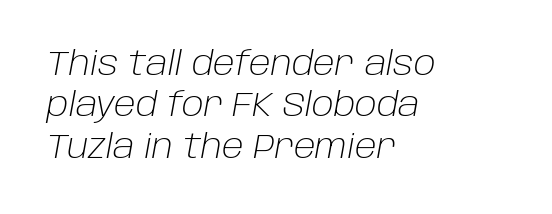
Q: Is the text bold? A: No.
Q: Is the text italic (slanted)? A: Yes, it leans right by about 10 degrees.
Q: Is the text underlined? A: No.
Q: How is the paragraph aligned? A: Left-aligned.
Q: Is the spacing between letters normal or unusually wide? A: Normal.
Q: Width (condensed, normal, or wide)? A: Normal.
Q: Stroke contrast? A: Low.
Q: x-height? A: Large.
Q: Monospaced? A: No.
